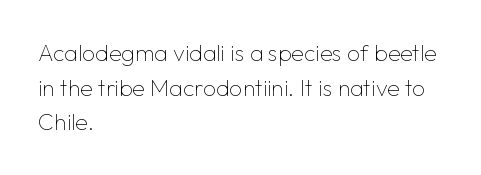
{"italic": "no", "bold": "no", "underline": "no", "align": "left", "line_spacing": "normal", "line_spacing_ratio": 1.51, "letter_spacing": "normal", "letter_spacing_em": 0.0, "glyph_px": 23}
